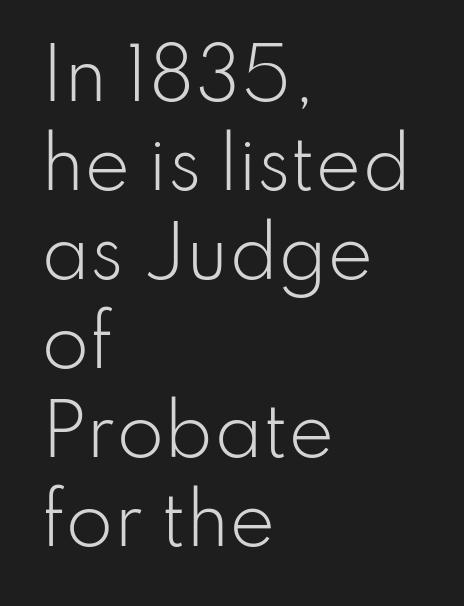
Q: Is the text bold? A: No.
Q: Is the text italic (slanted)? A: No, it is upright.
Q: Is the typeface a serif or a sans-serif typeface? A: Sans-serif.
Q: Is the text underlined? A: No.
Q: How is the paragraph aligned? A: Left-aligned.
Q: Is the spacing between letters normal or unusually wide? A: Normal.
Q: Is the spacing between lines tight, normal or loose? A: Normal.
Q: Width (condensed, normal, or wide)? A: Normal.
Q: Stroke contrast? A: Low.
Q: x-height? A: Small.
Q: Monospaced? A: No.
